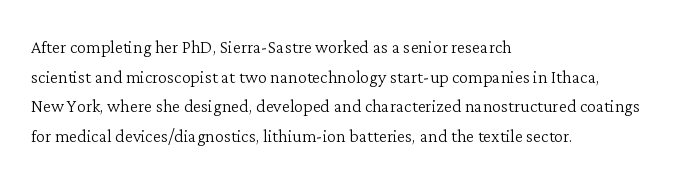
The lines sit at an ordinary, default distance from one another. The rag falls on the right side of this text block. The characters are drawn with everyday or finer stroke widths. Descender tails drop into unmarked territory.
